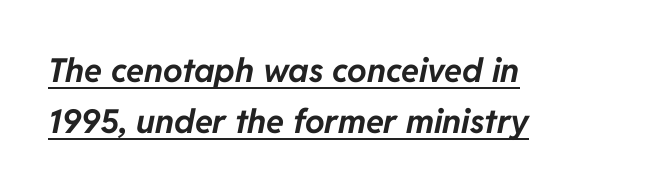
{"italic": "yes", "lean": "right", "slant_degrees": 11, "bold": "yes", "weight": "bold", "width": "normal", "stroke_contrast": "low", "x_height": "medium", "monospaced": "no", "underline": "yes", "align": "left", "line_spacing": "normal", "line_spacing_ratio": 1.55, "letter_spacing": "normal", "letter_spacing_em": 0.0, "glyph_px": 33}
